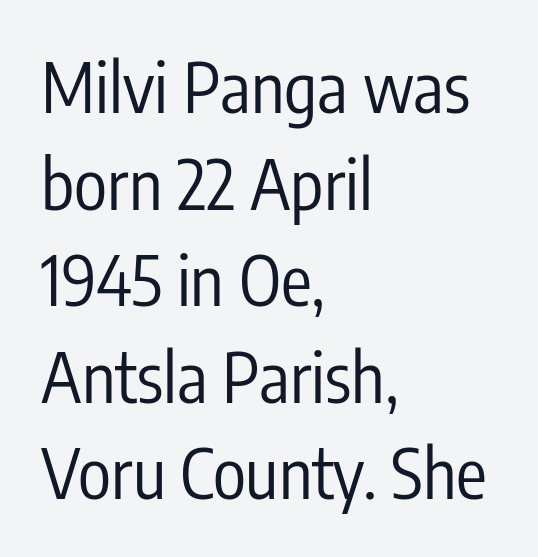
The image shows 69 px regular-weight, condensed sans-serif type, upright; set left-aligned, normal line spacing (1.4x), normal letter spacing, not underlined; low stroke contrast and a medium x-height.
